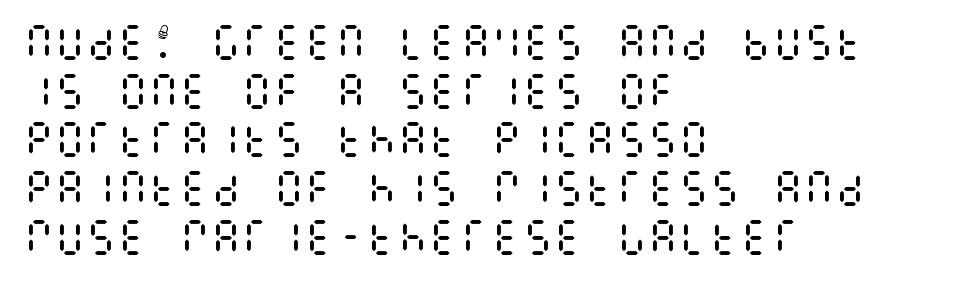
The axis of the letterforms is exactly vertical. The vertical gap from one line to the next is medium. Only glyphs here, with clear space below each row. How are the letters spaced? Ordinarily, with no added tracking. Stems here are at most as thick as an everyday book face. Does the copy run flush right? No — it runs flush left.
